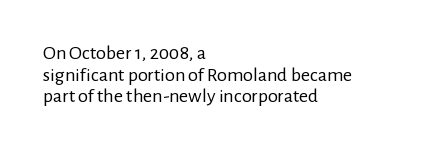
The image shows 20 px text type, upright; set left-aligned, tight line spacing (1.08x), normal letter spacing, not underlined.
